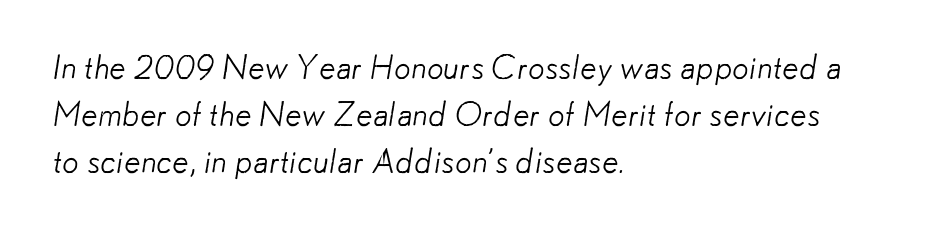
The image shows 33 px light sans-serif type; set left-aligned, normal line spacing (1.43x), normal letter spacing, not underlined; low stroke contrast and a small x-height.
